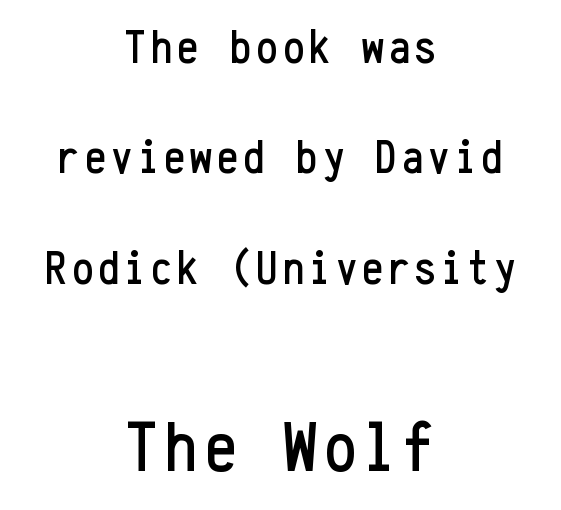
{"serif": "no", "italic": "no", "width": "condensed", "stroke_contrast": "low", "x_height": "medium", "monospaced": "yes", "underline": "no", "align": "center", "line_spacing": "loose", "line_spacing_ratio": 2.3, "larger_block": "second", "size_ratio": 1.5, "glyph_px": 72}
